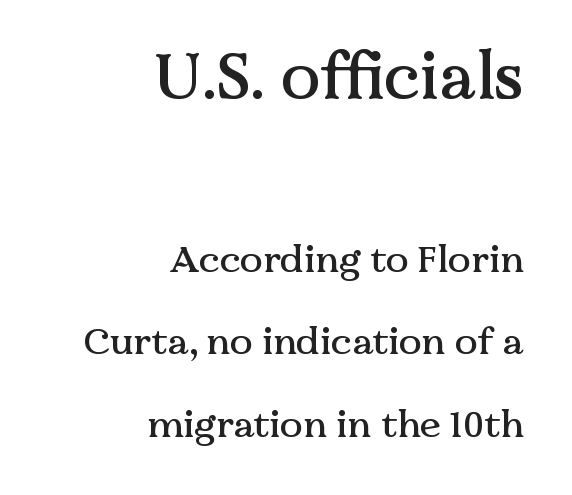
Q: Is the text italic (slanted)? A: No, it is upright.
Q: Is the typeface a serif or a sans-serif typeface? A: Serif.
Q: Is the text underlined? A: No.
Q: How is the paragraph aligned? A: Right-aligned.
Q: Is the spacing between letters normal or unusually wide? A: Normal.
Q: Is the spacing between lines tight, normal or loose? A: Loose.
Q: Which block of text is set in a larger size, the first (top) or the second (bottom)? A: The first (top) one.
Q: Width (condensed, normal, or wide)? A: Normal.
Q: Stroke contrast? A: Medium.
Q: x-height? A: Medium.
Q: Monospaced? A: No.
